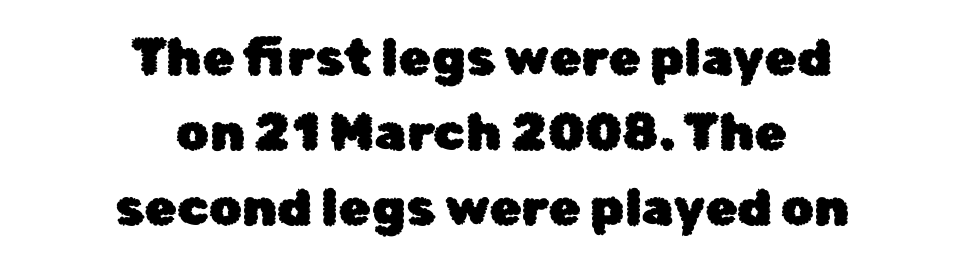
The image shows 52 px sans-serif type, upright; set centered, normal line spacing (1.44x), normal letter spacing, not underlined; low stroke contrast and a medium x-height.
